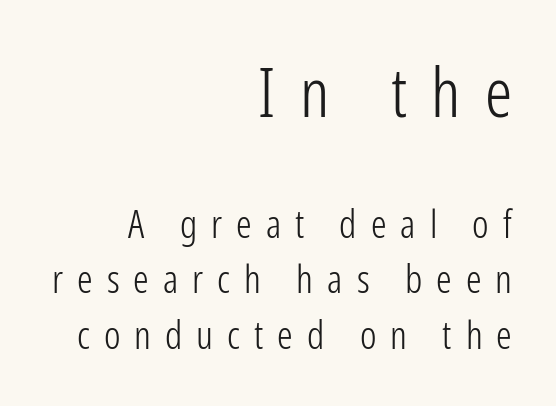
The image shows 68 px light, condensed sans-serif type, upright; set right-aligned, normal line spacing (1.43x), unusually wide letter spacing (+0.36 em), not underlined; the first (top) block is 1.74x larger; low stroke contrast and a medium x-height.
